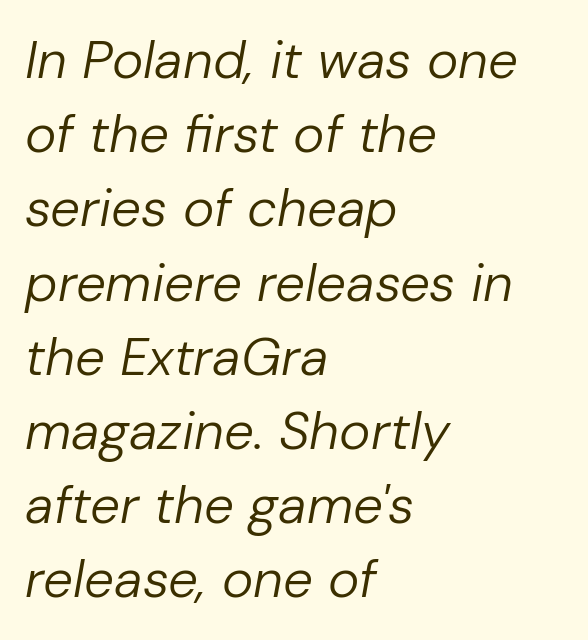
Q: Is the text bold? A: No.
Q: Is the text italic (slanted)? A: Yes, it leans right by about 10 degrees.
Q: Is the text underlined? A: No.
Q: How is the paragraph aligned? A: Left-aligned.
Q: Is the spacing between letters normal or unusually wide? A: Normal.
Q: Is the spacing between lines tight, normal or loose? A: Normal.
Q: Width (condensed, normal, or wide)? A: Normal.
Q: Stroke contrast? A: Low.
Q: x-height? A: Medium.
Q: Monospaced? A: No.
